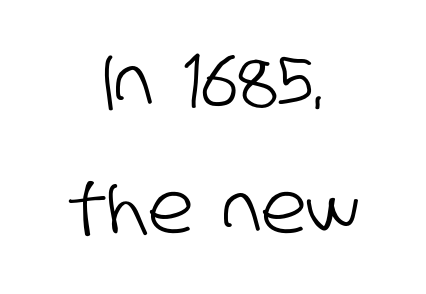
Q: Is the typeface a serif or a sans-serif typeface? A: Sans-serif.
Q: Is the text underlined? A: No.
Q: How is the paragraph aligned? A: Centered.
Q: Is the spacing between letters normal or unusually wide? A: Normal.
Q: Width (condensed, normal, or wide)? A: Condensed.
Q: Stroke contrast? A: Low.
Q: x-height? A: Large.
Q: Monospaced? A: No.
